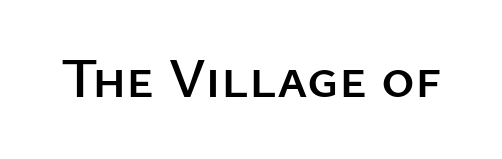
The letters advance in unequal steps, a hallmark of proportional type. The characters display no serif detailing; their extremities are plain. Ascenders rise straight up at ninety degrees. In terms of letterspacing, this is plain default setting. Decoration check: the copy has no underline.
